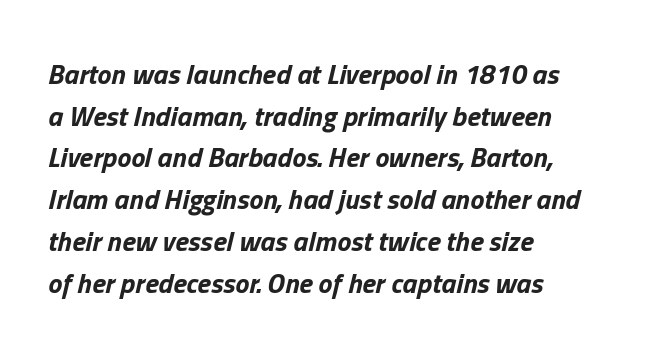
The image shows 28 px bold type, italic (leaning right); set left-aligned, normal line spacing (1.49x), normal letter spacing, not underlined; low stroke contrast and a medium x-height.
